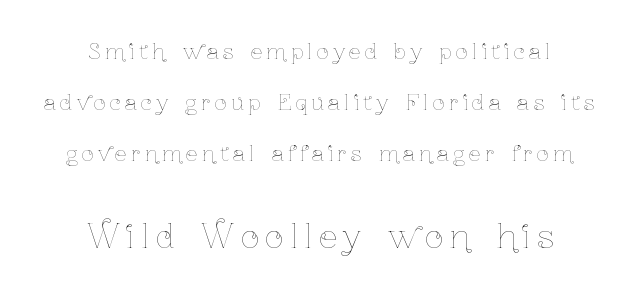
{"italic": "no", "bold": "no", "weight": "thin", "width": "condensed", "stroke_contrast": "low", "x_height": "medium", "monospaced": "no", "underline": "no", "align": "center", "line_spacing": "loose", "line_spacing_ratio": 2.42, "letter_spacing": "wide", "letter_spacing_em": 0.21, "larger_block": "second", "size_ratio": 1.52, "glyph_px": 32}
